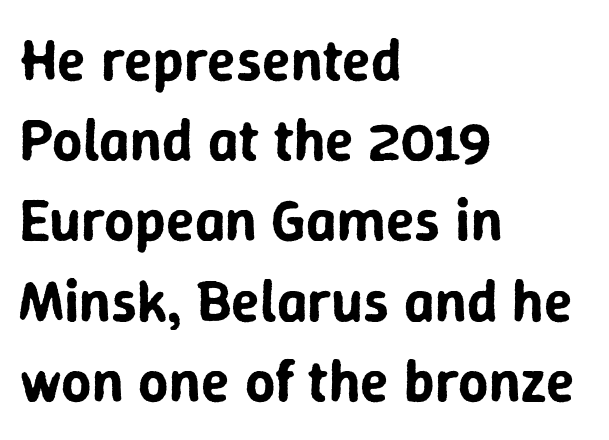
The letters stand upright; this is a roman face. Just letters on the line, the space beneath them empty. Evenly set lines give the paragraph a standard silhouette. Is the block centered? No — it sits flush against the left margin. Does the type have serifs? No, each stem ends abruptly. The letterforms sit shoulder to shoulder at normal distance.
